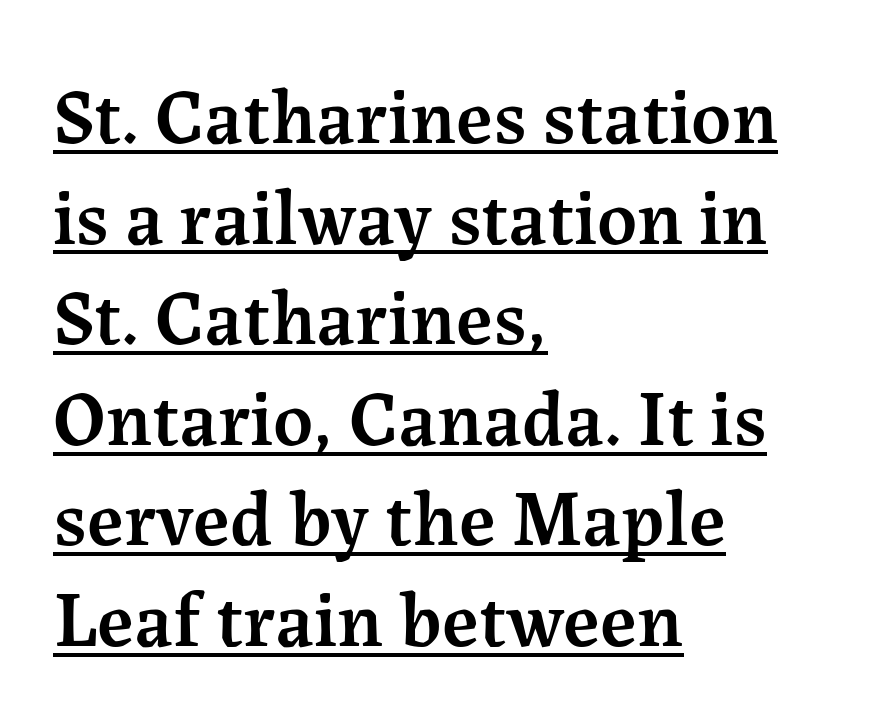
{"serif": "yes", "italic": "no", "bold": "semi", "weight": "semibold", "width": "normal", "stroke_contrast": "medium", "x_height": "medium", "monospaced": "no", "underline": "yes", "align": "left", "line_spacing": "normal", "line_spacing_ratio": 1.29, "letter_spacing": "normal", "letter_spacing_em": 0.0, "glyph_px": 78}
